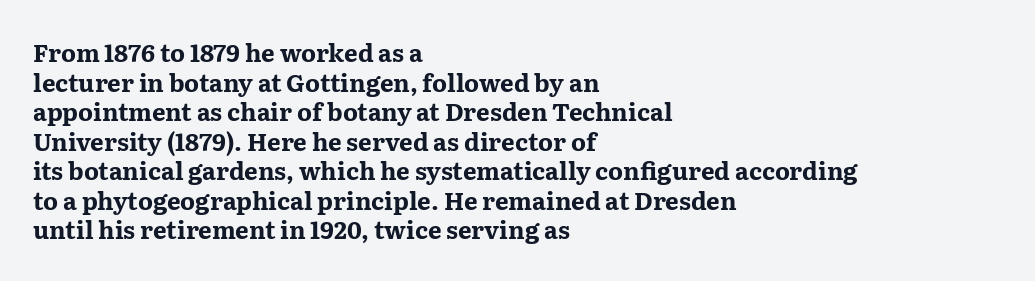
Q: Is the text bold? A: Yes.
Q: Is the text italic (slanted)? A: No, it is upright.
Q: Is the text underlined? A: No.
Q: How is the paragraph aligned? A: Left-aligned.
Q: Is the spacing between letters normal or unusually wide? A: Normal.
